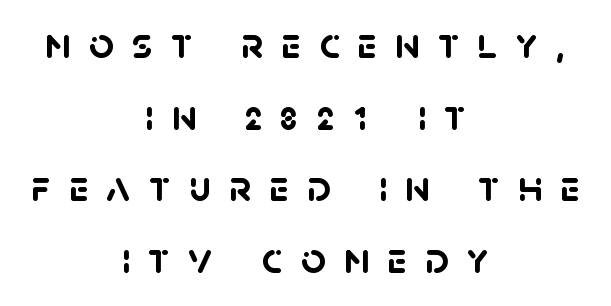
{"serif": "no", "bold": "yes", "weight": "semibold", "width": "normal", "stroke_contrast": "low", "x_height": "large", "monospaced": "no", "underline": "no", "align": "center", "line_spacing": "normal", "line_spacing_ratio": 1.63, "letter_spacing": "wide", "letter_spacing_em": 0.41, "glyph_px": 44}
